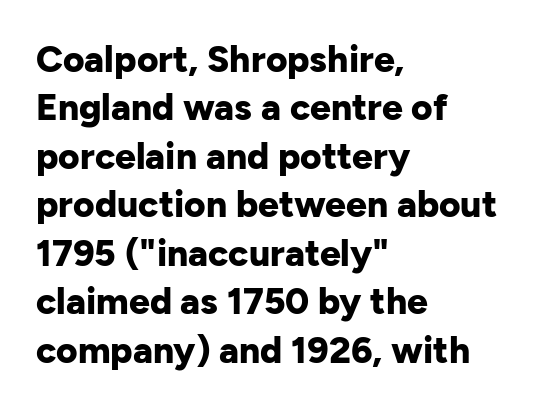
{"serif": "no", "italic": "no", "bold": "yes", "weight": "bold", "width": "normal", "stroke_contrast": "low", "x_height": "medium", "monospaced": "no", "underline": "no", "align": "left", "line_spacing": "normal", "line_spacing_ratio": 1.31, "letter_spacing": "normal", "letter_spacing_em": 0.0, "glyph_px": 37}
